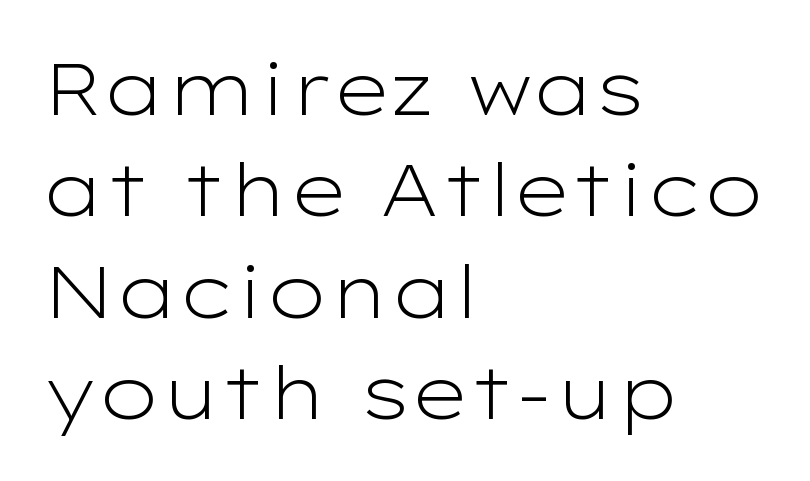
Only glyphs here, with clear space below each row. Left-aligned paragraph, ragged on the right. Note the varied advance widths — an 'i' is clearly narrower than an 'm'. A sans-serif font was chosen for this passage. Every character sits straight up, as roman type does.
